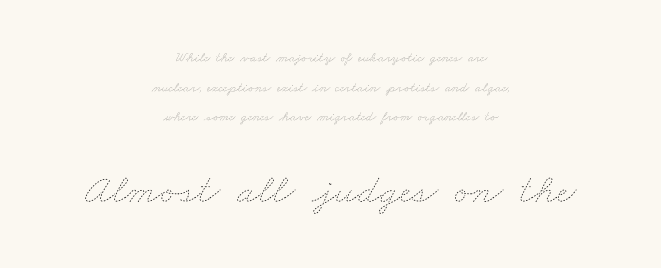
The image shows 42 px thin, wide type; set centered, loose line spacing (2.11x), normal letter spacing, not underlined; the second (bottom) block is 3.0x larger; low stroke contrast and a small x-height.
